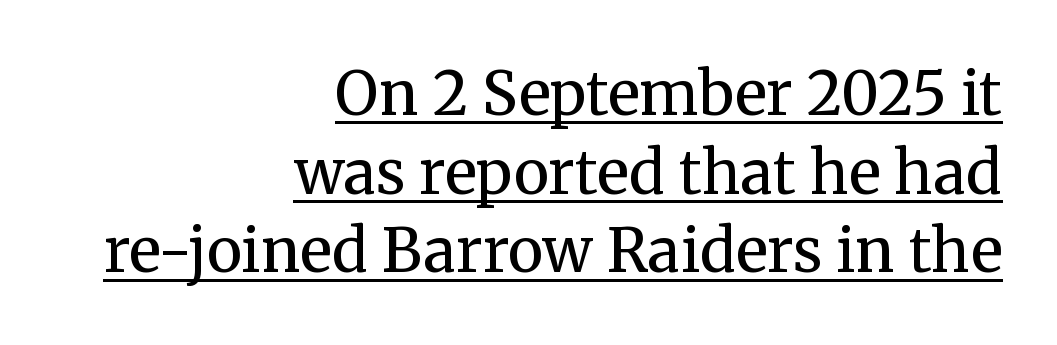
Q: Is the text bold? A: No.
Q: Is the text italic (slanted)? A: No, it is upright.
Q: Is the typeface a serif or a sans-serif typeface? A: Serif.
Q: Is the text underlined? A: Yes.
Q: How is the paragraph aligned? A: Right-aligned.
Q: Is the spacing between letters normal or unusually wide? A: Normal.
Q: Is the spacing between lines tight, normal or loose? A: Normal.
Q: Width (condensed, normal, or wide)? A: Normal.
Q: Stroke contrast? A: Medium.
Q: x-height? A: Medium.
Q: Monospaced? A: No.
